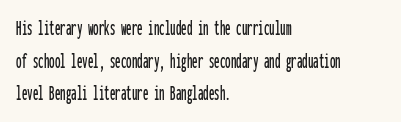
The string is rendered with underlining switched off. Successive baselines arrive at the customary interval. The paragraph shown leans on its left margin. Do the letters lean? They stand straight. The passage shown has conventional tracking throughout.
